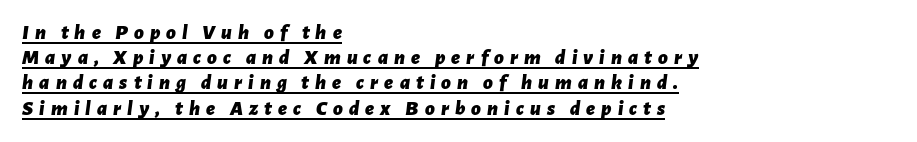
The font is running at its bold setting. Caption: multi-line text, flush left, ragged right. This sample carries an underscore along the baseline area. An italicized treatment has been applied to the whole sample. Characters follow at a spacing far wider than the type designer built in.
